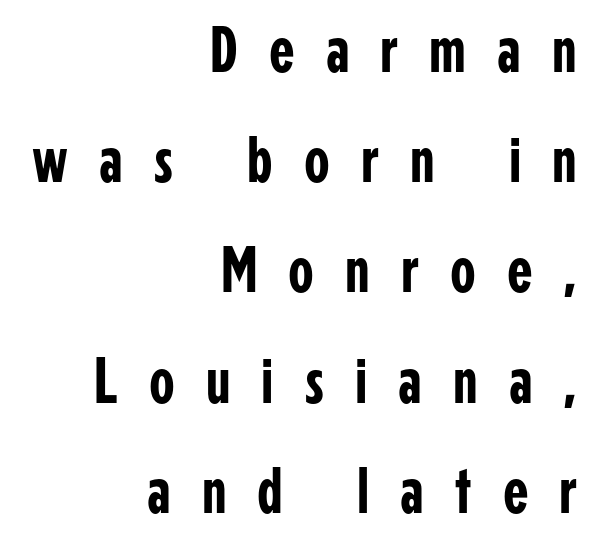
Q: Is the text italic (slanted)? A: No, it is upright.
Q: Is the typeface a serif or a sans-serif typeface? A: Sans-serif.
Q: Is the text underlined? A: No.
Q: How is the paragraph aligned? A: Right-aligned.
Q: Is the spacing between letters normal or unusually wide? A: Unusually wide.
Q: Is the spacing between lines tight, normal or loose? A: Normal.
Q: Width (condensed, normal, or wide)? A: Condensed.
Q: Stroke contrast? A: Low.
Q: x-height? A: Medium.
Q: Monospaced? A: No.
